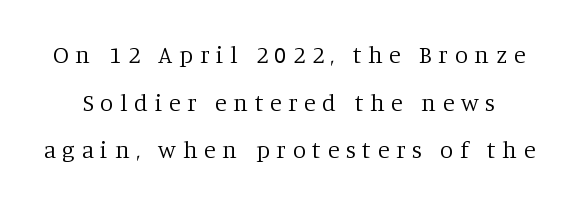
{"italic": "no", "bold": "no", "underline": "no", "line_spacing": "loose", "line_spacing_ratio": 1.98, "letter_spacing": "wide", "letter_spacing_em": 0.28, "glyph_px": 24}
